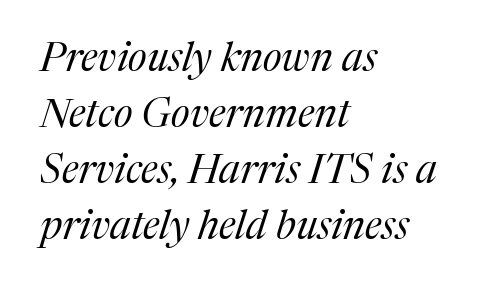
The image shows 40 px regular-weight serif type, italic (leaning right); set left-aligned, normal line spacing (1.4x), normal letter spacing, not underlined; medium stroke contrast and a medium x-height.
